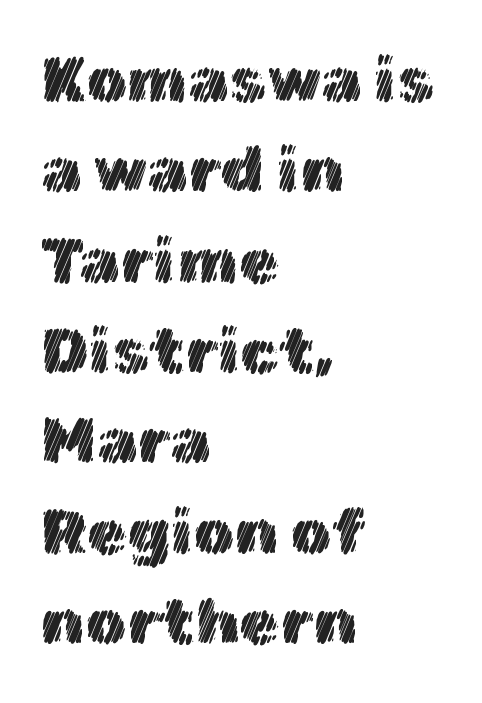
Q: Is the text italic (slanted)? A: No, it is upright.
Q: Is the text underlined? A: No.
Q: How is the paragraph aligned? A: Left-aligned.
Q: Is the spacing between letters normal or unusually wide? A: Normal.
Q: Is the spacing between lines tight, normal or loose? A: Normal.
Q: Width (condensed, normal, or wide)? A: Normal.
Q: x-height? A: Medium.
Q: Monospaced? A: No.
